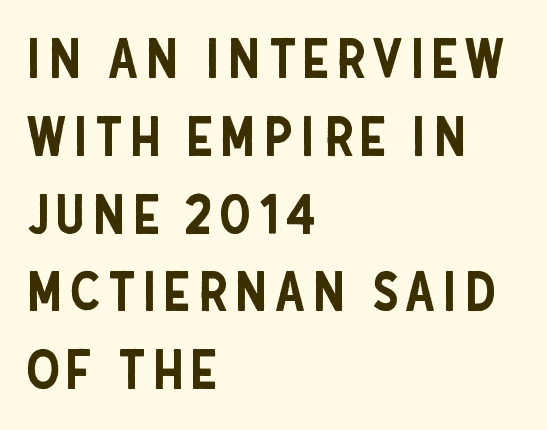
Horizontal alignment here is leftward, the default for most running prose. The passage shown is typed in a proportional face where columns would drift. No feet cap the strokes, marking this as sans-serif type. The line-height multiplier appears to be the usual default. The baseline area is clear.
